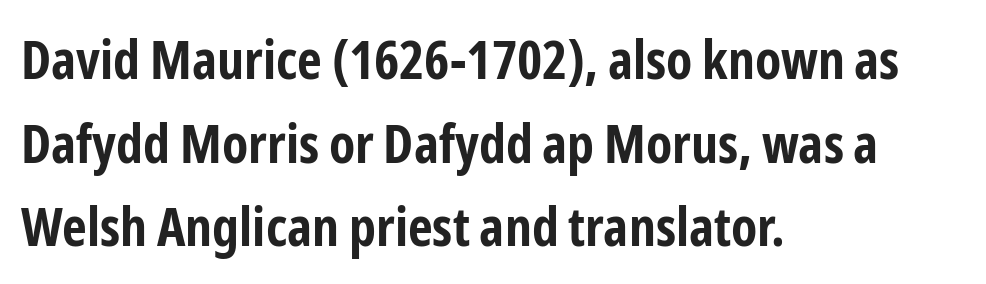
The specimen reads as upright at a glance. Are there feet on the stems? There aren't — it's a sans. The passage is arranged the way most books set body copy — flush left. Rule under the text: the space is simply empty. A typesetter would call this proportional, since set widths differ per character.
